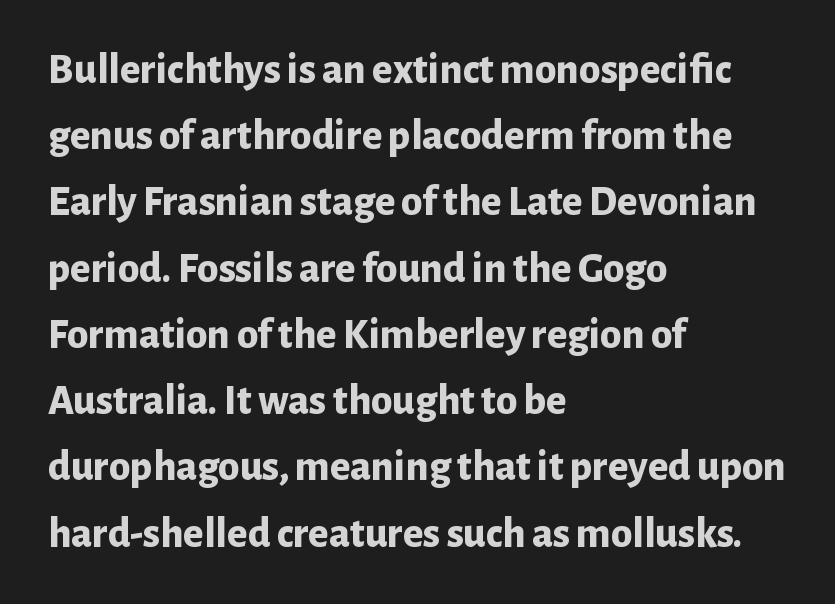
Q: Is the text bold? A: Yes.
Q: Is the text italic (slanted)? A: No, it is upright.
Q: Is the typeface a serif or a sans-serif typeface? A: Sans-serif.
Q: Is the text underlined? A: No.
Q: How is the paragraph aligned? A: Left-aligned.
Q: Is the spacing between letters normal or unusually wide? A: Normal.
Q: Is the spacing between lines tight, normal or loose? A: Normal.
Q: Width (condensed, normal, or wide)? A: Normal.
Q: Stroke contrast? A: Low.
Q: x-height? A: Medium.
Q: Monospaced? A: No.
